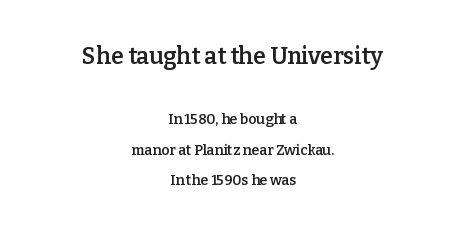
Caption: upper text group enlarged, lower text group reduced. Letter spacing: default. Posture: straight, roman, zero tilt. Interline gaps are noticeably wide in this sample.
